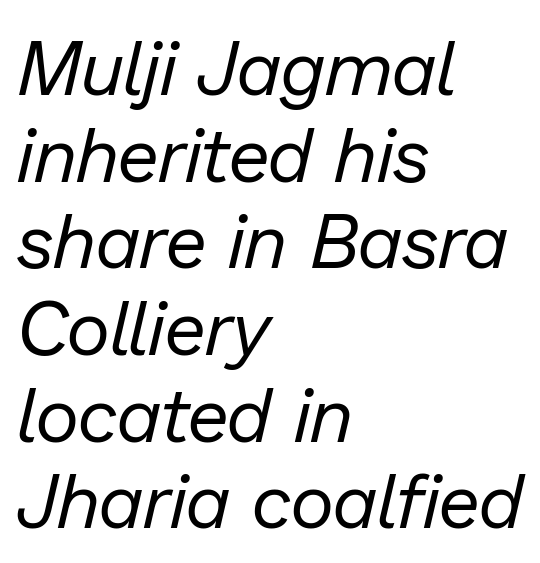
{"italic": "yes", "lean": "right", "slant_degrees": 13, "bold": "no", "weight": "regular", "width": "normal", "stroke_contrast": "low", "x_height": "medium", "monospaced": "no", "underline": "no", "align": "left", "line_spacing": "tight", "line_spacing_ratio": 1.14, "letter_spacing": "normal", "letter_spacing_em": 0.0, "glyph_px": 76}
